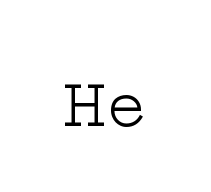
What stands out about the letter spacing? Nothing — it is the standard amount. The lettering holds an erect, upright posture throughout. Typographically, this falls in the serif category. Each stroke keeps to a modest, everyday thickness or less. Clear beneath every line of the passage.
